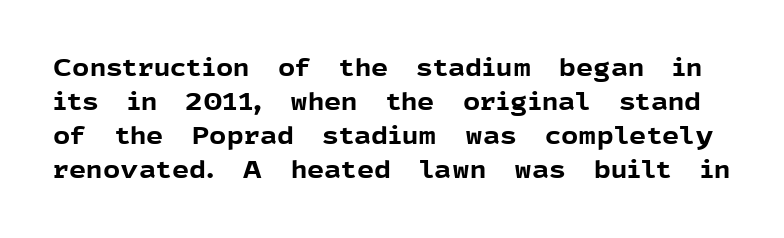
The image shows 24 px bold type, upright; set normal line spacing (1.41x), normal letter spacing, not underlined.
